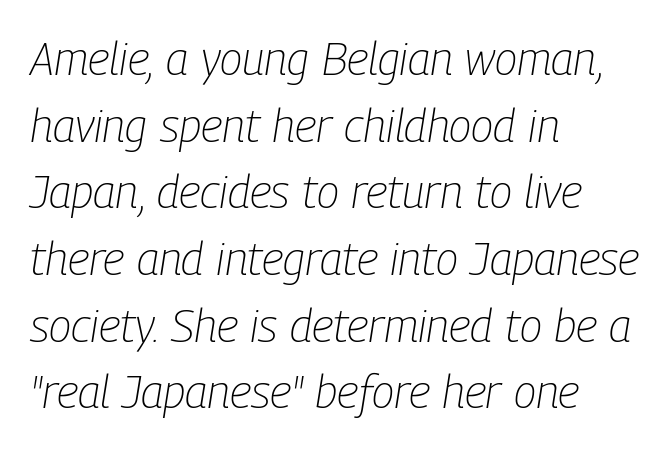
Q: Is the text bold? A: No.
Q: Is the text italic (slanted)? A: Yes, it leans right by about 9 degrees.
Q: Is the text underlined? A: No.
Q: How is the paragraph aligned? A: Left-aligned.
Q: Is the spacing between letters normal or unusually wide? A: Normal.
Q: Is the spacing between lines tight, normal or loose? A: Normal.
Q: Width (condensed, normal, or wide)? A: Condensed.
Q: Stroke contrast? A: Low.
Q: x-height? A: Medium.
Q: Monospaced? A: No.
